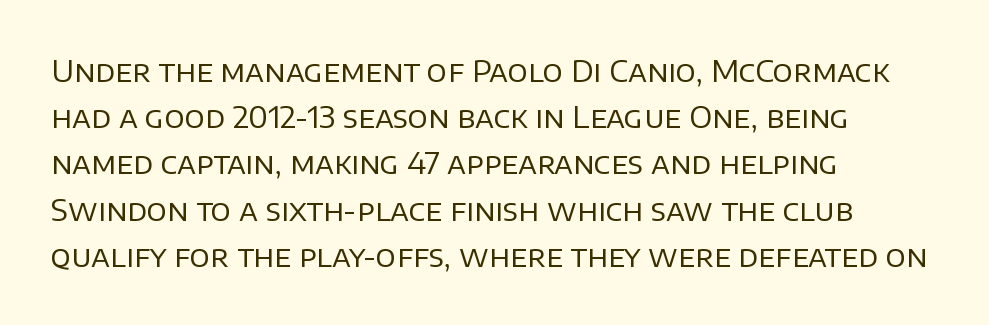
Q: Is the text bold? A: No.
Q: Is the text italic (slanted)? A: No, it is upright.
Q: Is the typeface a serif or a sans-serif typeface? A: Sans-serif.
Q: Is the text underlined? A: No.
Q: How is the paragraph aligned? A: Left-aligned.
Q: Is the spacing between letters normal or unusually wide? A: Normal.
Q: Is the spacing between lines tight, normal or loose? A: Normal.
Q: Width (condensed, normal, or wide)? A: Normal.
Q: Stroke contrast? A: Low.
Q: x-height? A: Large.
Q: Monospaced? A: No.
